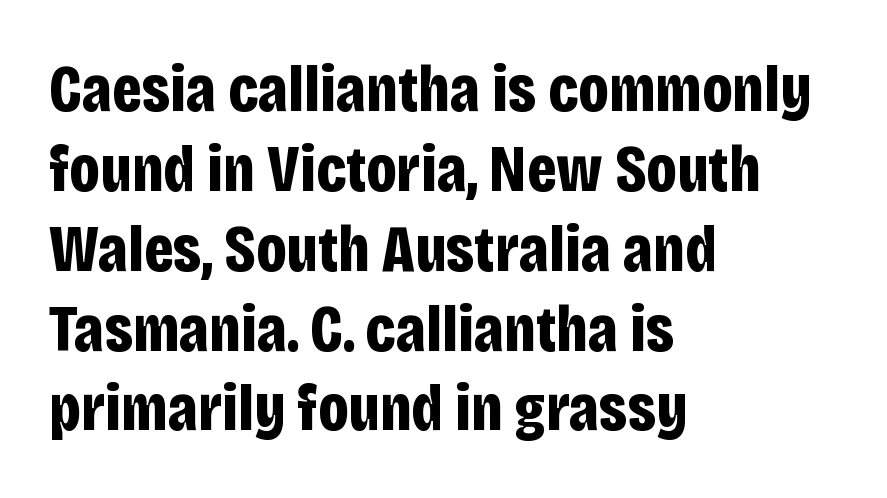
No extra tracking has been applied to these lines. Looks like regular typesetting: each glyph gets only the width it needs. The letters stand upright; this is a roman face. Weight: bold. The baseline area is clear.
